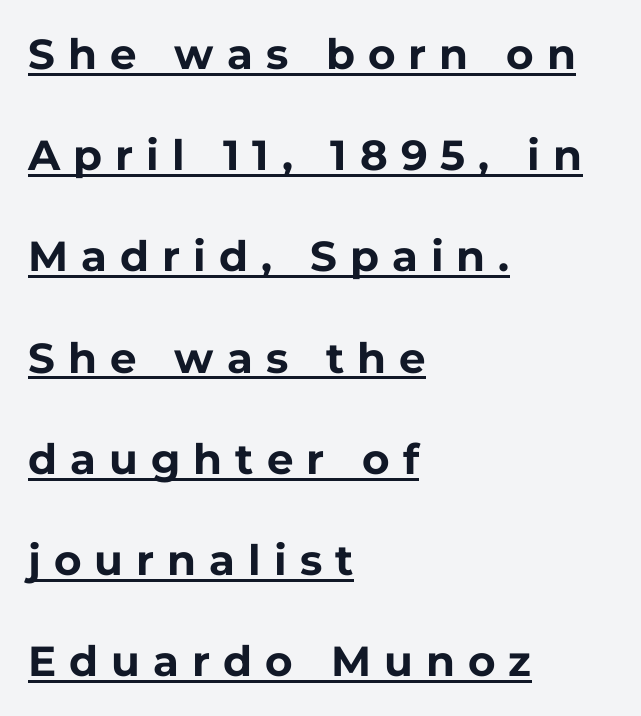
Tracking here is generous; glyphs stand well apart from one another. In CSS terms this would be text-align: left. A typesetter would call this proportional, since set widths differ per character. Thick stems and heavy bowls — unmistakably bold. These characters rest on top of a visible drawn line. Leading: increased.
